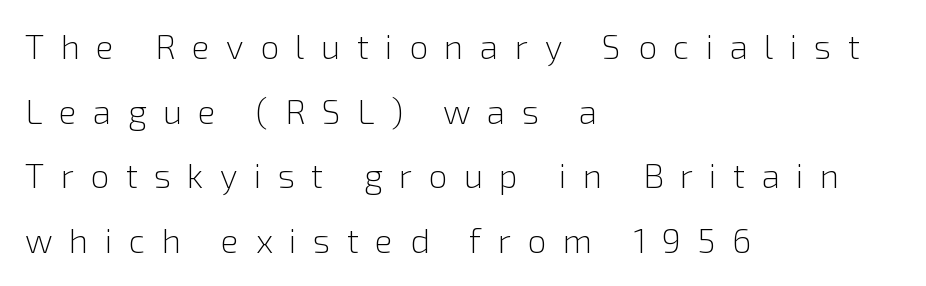
The strokes are not fattened; the text isn't bold. Honestly, the rows look like they've been pulled way apart. The face used here is rendered with a markedly widened letterfit. Note the varied advance widths — an 'i' is clearly narrower than an 'm'. Left-aligned paragraph, ragged on the right. Has an underline been added? It has not.
